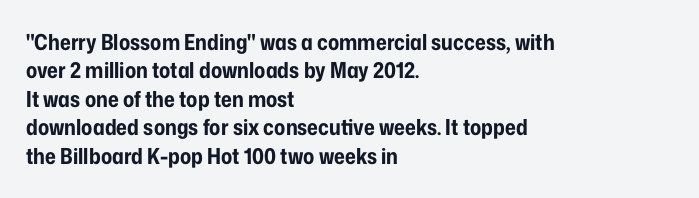
The image shows 22 px bold type, upright; set left-aligned, normal line spacing (1.29x), normal letter spacing, not underlined.
